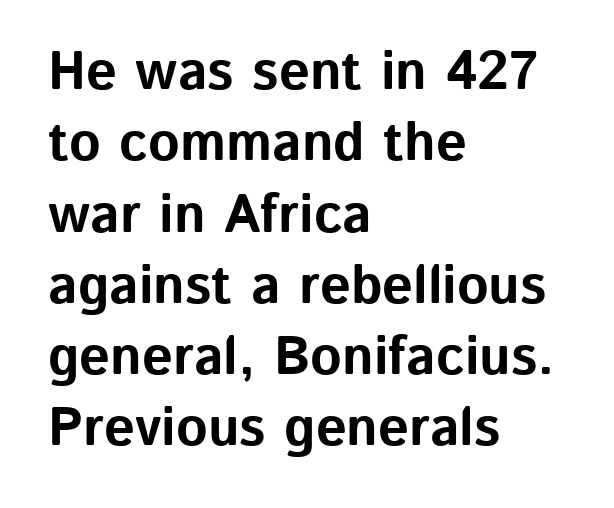
Q: Is the text bold? A: Yes.
Q: Is the text italic (slanted)? A: No, it is upright.
Q: Is the typeface a serif or a sans-serif typeface? A: Sans-serif.
Q: Is the text underlined? A: No.
Q: How is the paragraph aligned? A: Left-aligned.
Q: Is the spacing between letters normal or unusually wide? A: Normal.
Q: Is the spacing between lines tight, normal or loose? A: Normal.
Q: Width (condensed, normal, or wide)? A: Normal.
Q: Stroke contrast? A: Low.
Q: x-height? A: Medium.
Q: Monospaced? A: No.
